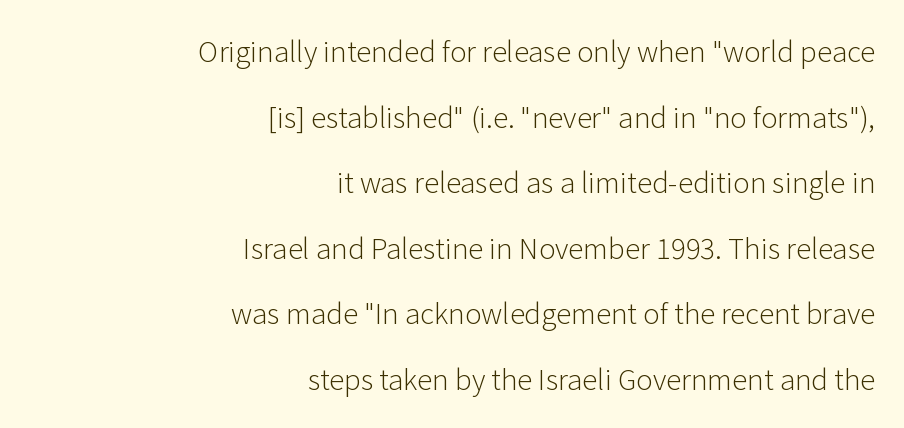
The image shows 28 px light sans-serif type, upright; set right-aligned, loose line spacing (2.34x), normal letter spacing, not underlined; low stroke contrast and a medium x-height.
